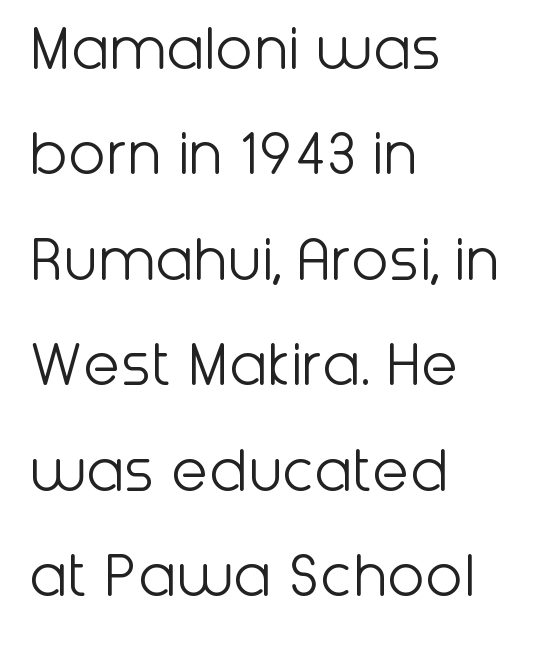
{"serif": "no", "italic": "no", "bold": "no", "weight": "light", "width": "normal", "stroke_contrast": "low", "x_height": "medium", "monospaced": "no", "underline": "no", "align": "left", "line_spacing": "normal", "line_spacing_ratio": 1.55, "letter_spacing": "normal", "letter_spacing_em": 0.0, "glyph_px": 68}
